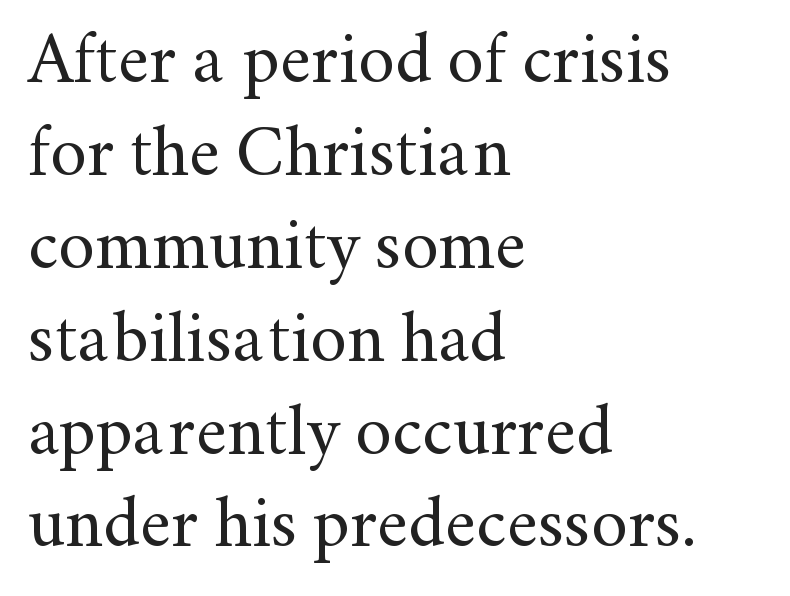
These lines are composed in type with serifs. The rendering keeps characters at their native spacing. Line spacing here is normal. Is there any slant? The stems are plumb. Caption: face not bold, strokes unweighted.
